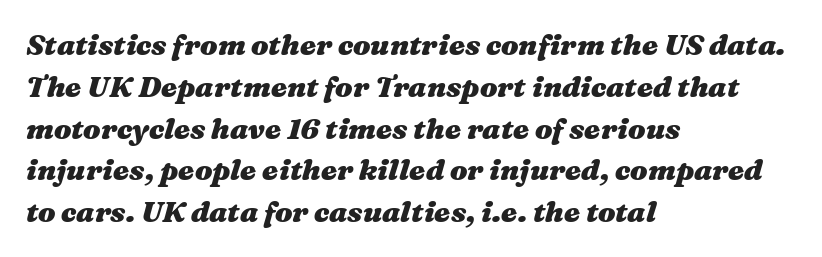
The image shows 29 px heavy, wide type, italic (leaning right); set left-aligned, normal line spacing (1.44x), normal letter spacing, not underlined; medium stroke contrast and a medium x-height.
